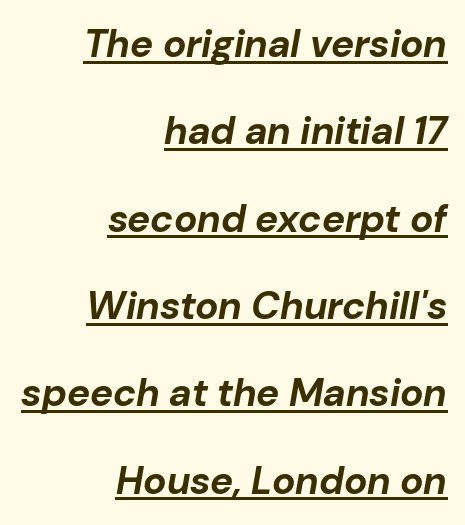
Q: Is the text bold? A: Yes.
Q: Is the text italic (slanted)? A: Yes, it leans right by about 10 degrees.
Q: Is the text underlined? A: Yes.
Q: How is the paragraph aligned? A: Right-aligned.
Q: Is the spacing between letters normal or unusually wide? A: Normal.
Q: Is the spacing between lines tight, normal or loose? A: Loose.
Q: Width (condensed, normal, or wide)? A: Normal.
Q: Stroke contrast? A: Low.
Q: x-height? A: Medium.
Q: Monospaced? A: No.
